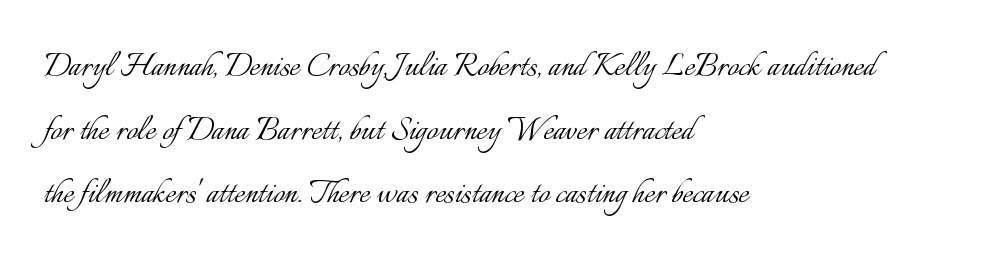
Q: Is the text bold? A: No.
Q: Is the text italic (slanted)? A: Yes.
Q: Is the text underlined? A: No.
Q: How is the paragraph aligned? A: Left-aligned.
Q: Is the spacing between letters normal or unusually wide? A: Normal.
Q: Is the spacing between lines tight, normal or loose? A: Normal.
Q: Width (condensed, normal, or wide)? A: Normal.
Q: Stroke contrast? A: Low.
Q: x-height? A: Small.
Q: Monospaced? A: No.
